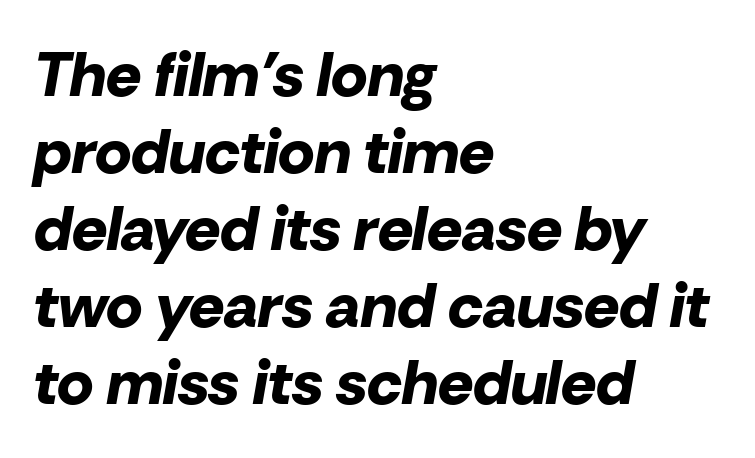
The image shows 62 px bold type, italic (leaning right); set left-aligned, line spacing 1.24x, normal letter spacing, not underlined; low stroke contrast and a medium x-height.
